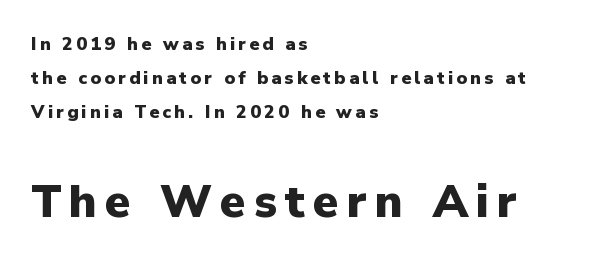
Q: Is the text bold? A: Yes.
Q: Is the text italic (slanted)? A: No, it is upright.
Q: Is the typeface a serif or a sans-serif typeface? A: Sans-serif.
Q: Is the text underlined? A: No.
Q: How is the paragraph aligned? A: Left-aligned.
Q: Which block of text is set in a larger size, the first (top) or the second (bottom)? A: The second (bottom) one.
Q: Width (condensed, normal, or wide)? A: Normal.
Q: Stroke contrast? A: Low.
Q: x-height? A: Medium.
Q: Monospaced? A: No.
